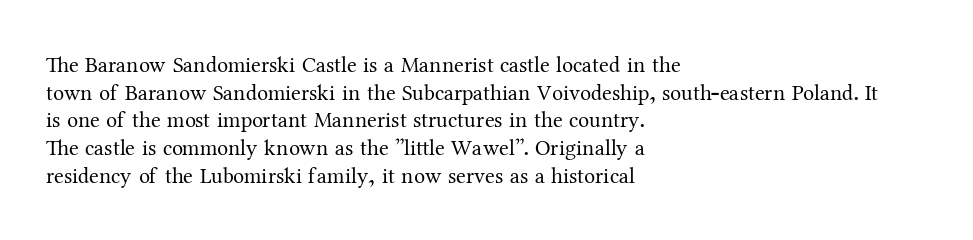
{"italic": "no", "bold": "no", "underline": "no", "align": "left", "line_spacing": "normal", "line_spacing_ratio": 1.26, "letter_spacing": "normal", "letter_spacing_em": 0.0, "glyph_px": 22}
